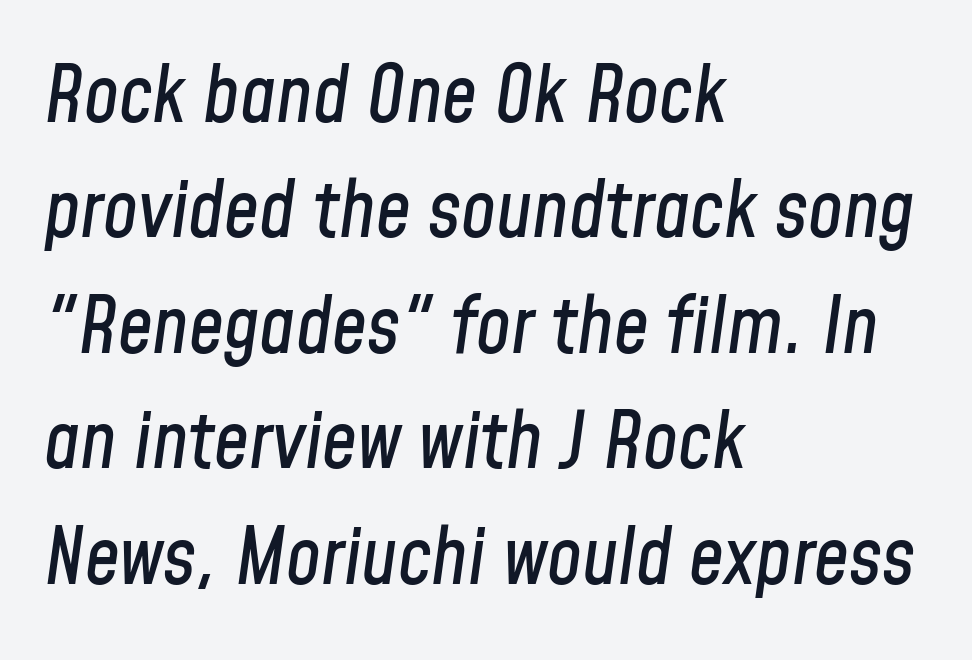
{"italic": "yes", "lean": "right", "slant_degrees": 8, "width": "condensed", "stroke_contrast": "low", "x_height": "medium", "monospaced": "no", "underline": "no", "align": "left", "line_spacing": "normal", "line_spacing_ratio": 1.48, "letter_spacing": "normal", "letter_spacing_em": 0.0, "glyph_px": 78}
